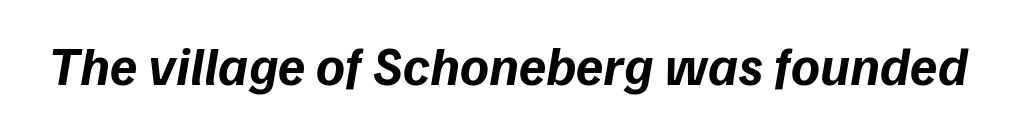
These lines carry a lot of weight — the face is fully bold. Words float on clear page, feet unadorned. Standard letterfit; no display-style spreading of the glyphs. In terms of posture, this sample is oblique. These lines are rendered in a variable-pitch font.
